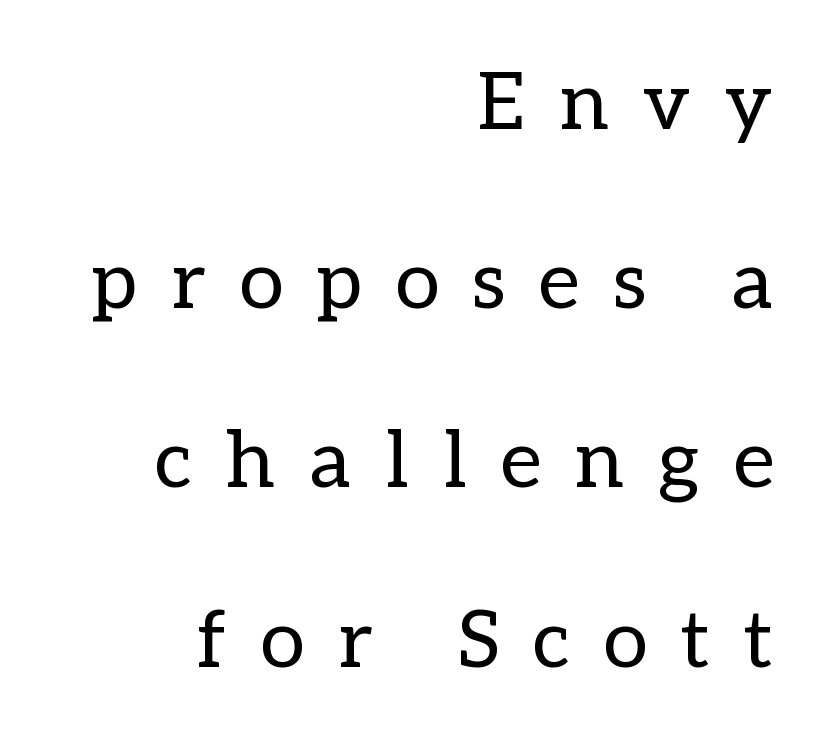
{"italic": "no", "bold": "no", "weight": "regular", "width": "normal", "stroke_contrast": "low", "x_height": "medium", "monospaced": "no", "underline": "no", "align": "right", "line_spacing": "loose", "line_spacing_ratio": 2.24, "letter_spacing": "wide", "letter_spacing_em": 0.43, "glyph_px": 80}
